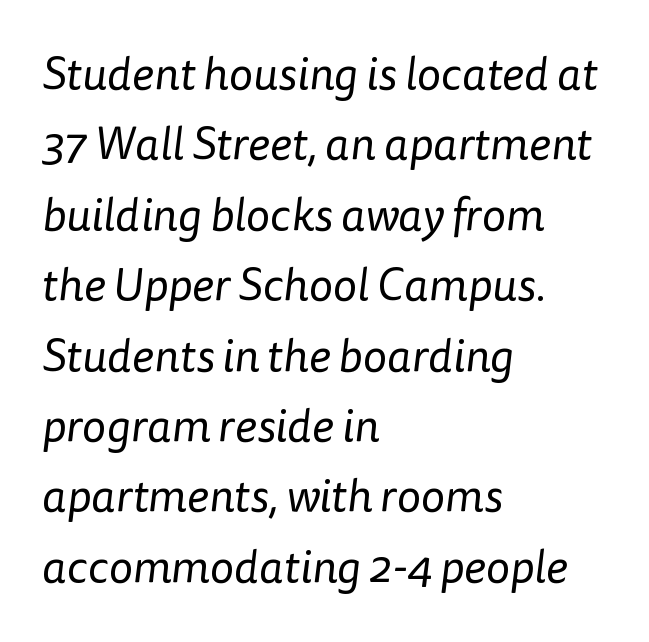
The image shows 46 px regular-weight sans-serif type; set left-aligned, normal line spacing (1.53x), normal letter spacing, not underlined; low stroke contrast and a medium x-height.
